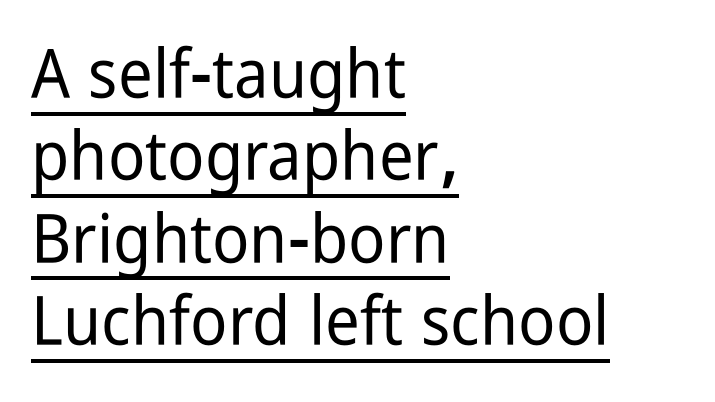
The image shows 68 px condensed sans-serif type, upright; set left-aligned, line spacing 1.21x, normal letter spacing, underlined; low stroke contrast and a medium x-height.
